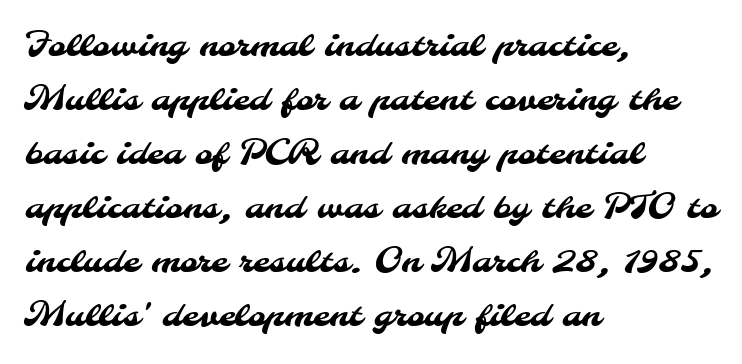
The image shows 34 px sans-serif type; set left-aligned, normal line spacing (1.59x), normal letter spacing, not underlined; medium stroke contrast and a small x-height.
